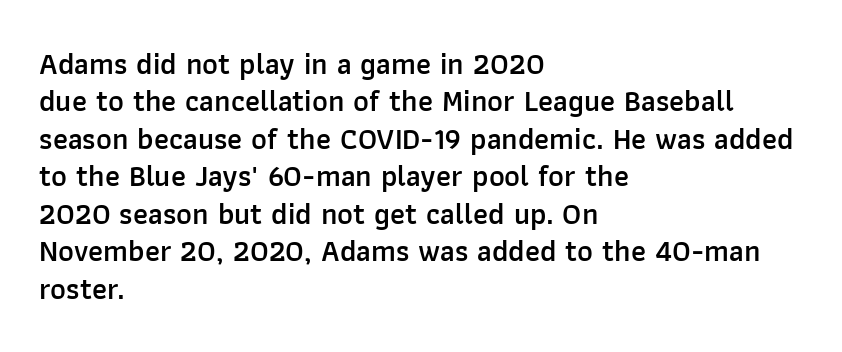
The type family on display is of the sans-serif kind. Compared with typical paragraphs, the rows here are spaced about the same. Stems and bowls a touch heavier than normal — semibold. A student would call this left alignment; a typographer would say flush left, rag right. Posture: upright roman.
